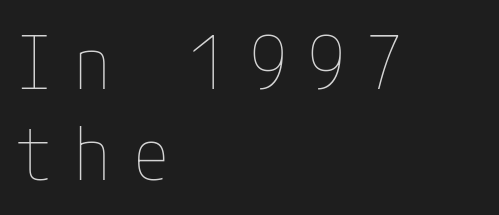
{"italic": "no", "bold": "no", "weight": "thin", "width": "condensed", "stroke_contrast": "low", "x_height": "medium", "underline": "no", "align": "left", "line_spacing": "normal", "line_spacing_ratio": 1.25, "letter_spacing": "wide", "letter_spacing_em": 0.3, "glyph_px": 73}
